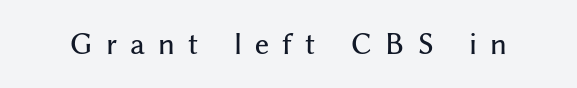
The image shows 27 px text type, upright; set unusually wide letter spacing (+0.49 em), not underlined.
